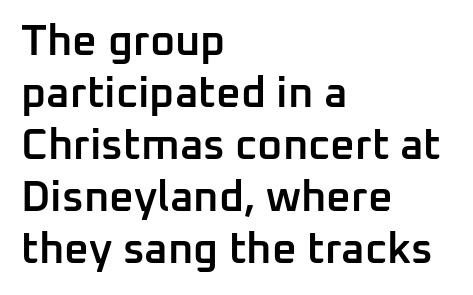
{"serif": "no", "italic": "no", "bold": "semi", "weight": "semibold", "width": "normal", "stroke_contrast": "low", "x_height": "medium", "monospaced": "no", "underline": "no", "align": "left", "line_spacing_ratio": 1.21, "letter_spacing": "normal", "letter_spacing_em": 0.0, "glyph_px": 43}
